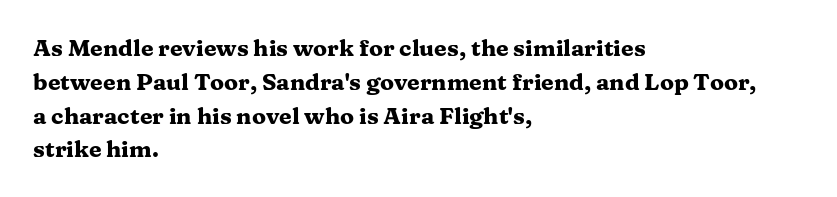
Bold? Absolutely — the strokes are thick and heavy. The setting favours the left margin, as ordinary paragraphs usually do. The font's upright variant was chosen for this text. A bare baseline throughout the passage. Vertical spacing — default.
